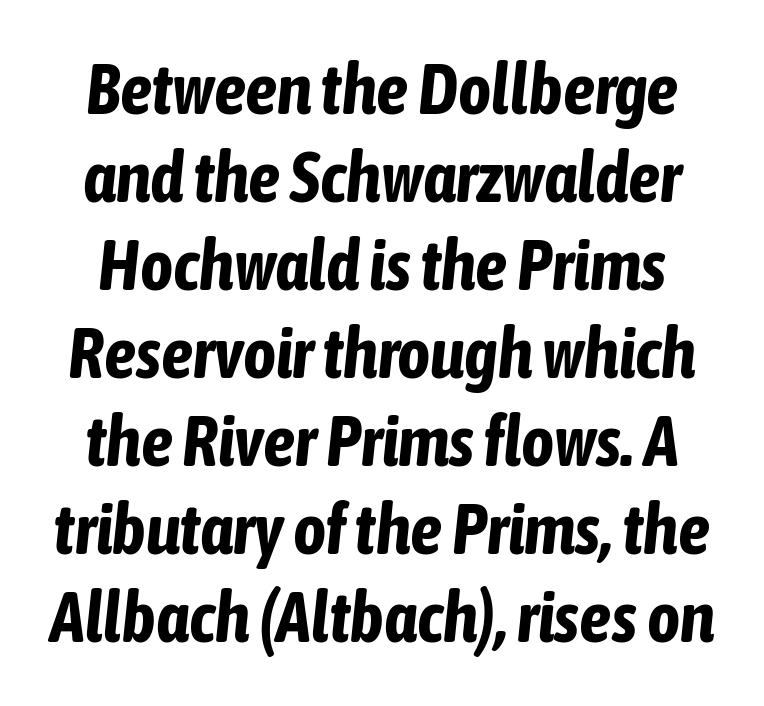
The image shows 71 px bold, condensed type, italic (leaning right); set line spacing 1.24x, normal letter spacing, not underlined; low stroke contrast and a medium x-height.
